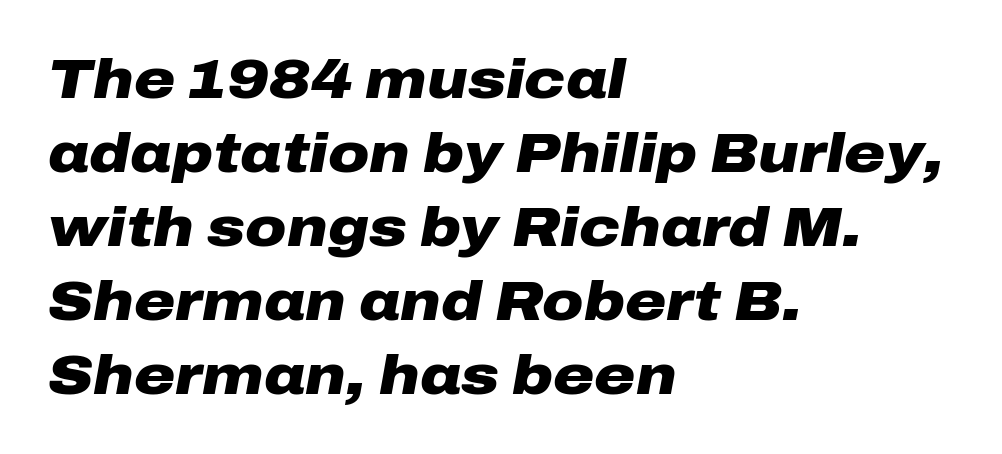
The image shows 56 px heavy, wide type, italic (leaning right); set left-aligned, normal line spacing (1.32x), normal letter spacing, not underlined; low stroke contrast and a medium x-height.
